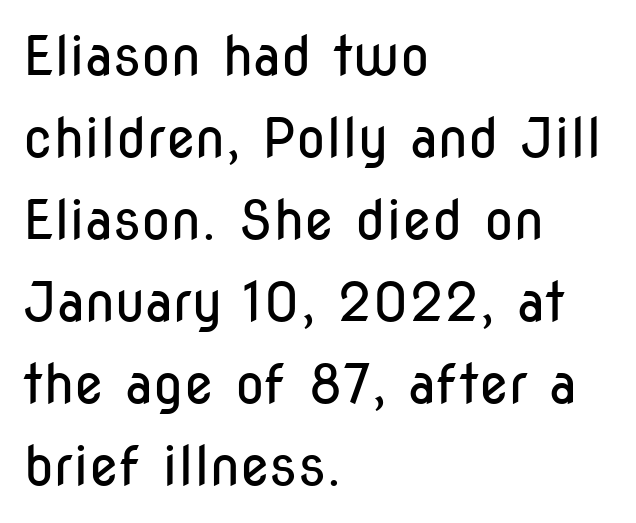
{"serif": "no", "italic": "no", "bold": "no", "weight": "regular", "width": "condensed", "stroke_contrast": "low", "x_height": "medium", "monospaced": "no", "underline": "no", "align": "left", "line_spacing": "normal", "line_spacing_ratio": 1.52, "letter_spacing": "normal", "letter_spacing_em": 0.0, "glyph_px": 54}
